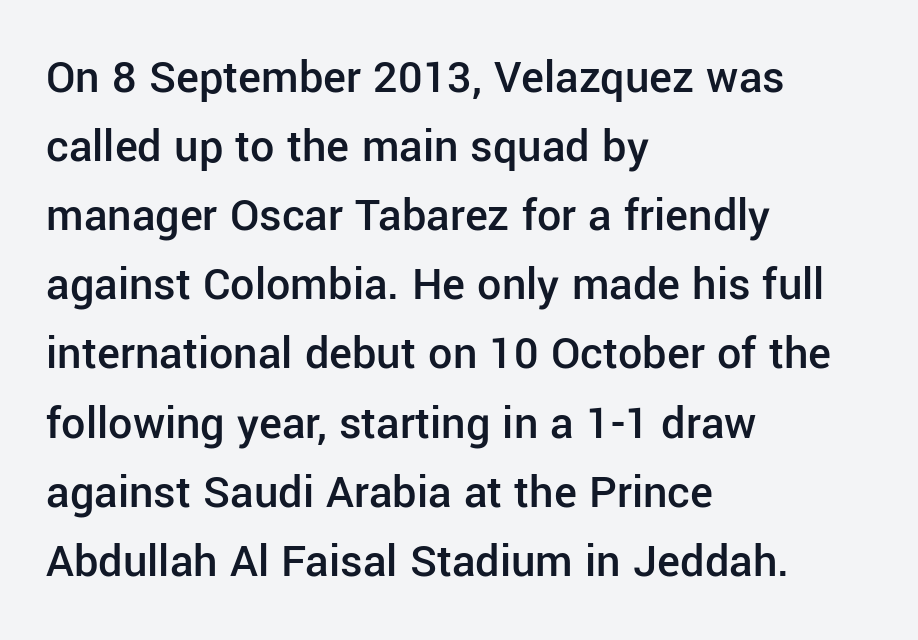
The image shows 48 px semibold sans-serif type, upright; set left-aligned, normal line spacing (1.44x), normal letter spacing, not underlined; low stroke contrast and a medium x-height.
